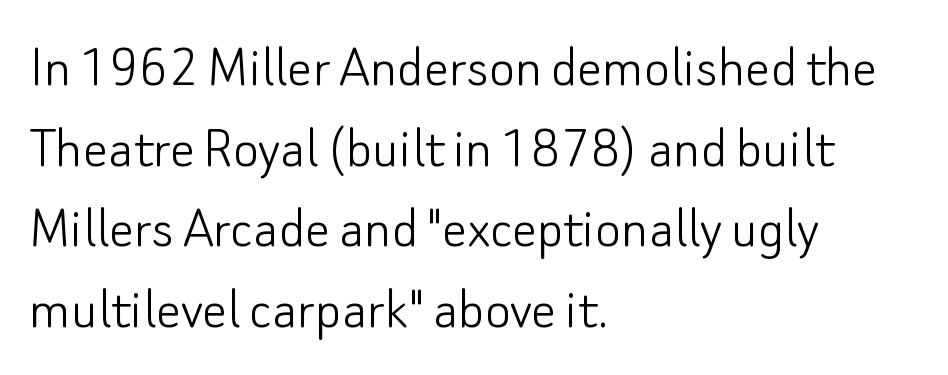
The image shows 62 px light sans-serif type, upright; set left-aligned, normal line spacing (1.3x), normal letter spacing, not underlined; low stroke contrast and a small x-height.
